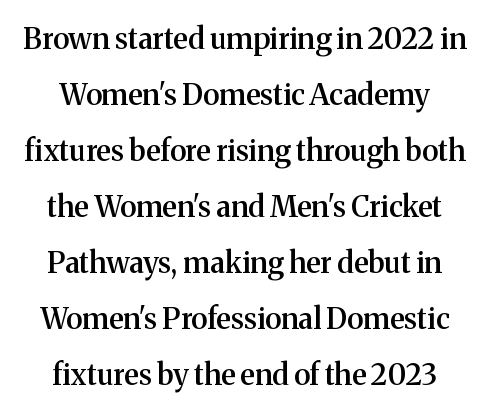
The image shows 29 px semibold serif type, upright; set loose line spacing (1.93x), normal letter spacing, not underlined; medium stroke contrast and a medium x-height.
